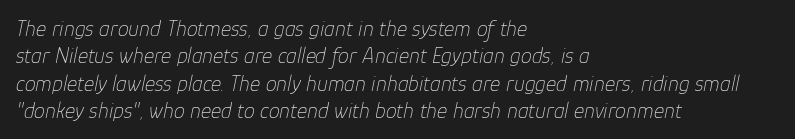
The image shows 22 px text type, italic (leaning right); set left-aligned, line spacing 1.24x, normal letter spacing, not underlined.
